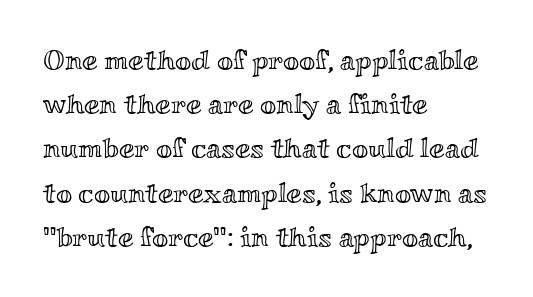
Upright lettering throughout. The rendering uses natural spacing where letterforms have individual widths. Compared with typical body copy, the letter spacing here is the same. The line-height multiplier appears to be the usual default. The setting favours the left margin, as ordinary paragraphs usually do. The string is rendered with underlining switched off.
